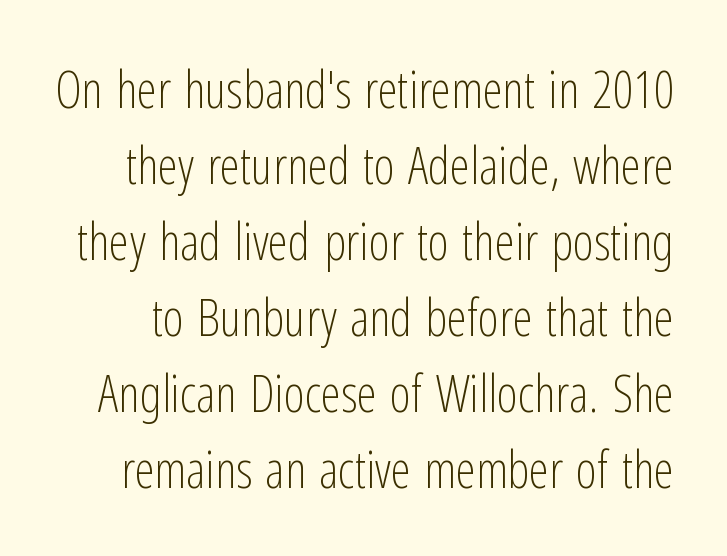
{"serif": "no", "italic": "no", "bold": "no", "weight": "light", "width": "condensed", "stroke_contrast": "low", "x_height": "medium", "monospaced": "no", "underline": "no", "line_spacing": "normal", "line_spacing_ratio": 1.49, "letter_spacing": "normal", "letter_spacing_em": 0.0, "glyph_px": 51}
